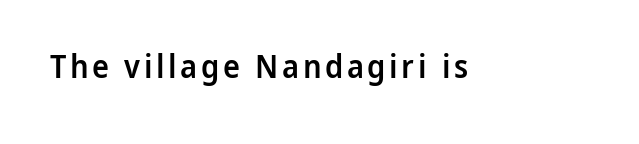
Q: Is the text bold? A: Semi-bold.
Q: Is the text italic (slanted)? A: No, it is upright.
Q: Is the typeface a serif or a sans-serif typeface? A: Sans-serif.
Q: Is the text underlined? A: No.
Q: Width (condensed, normal, or wide)? A: Normal.
Q: Stroke contrast? A: Low.
Q: x-height? A: Medium.
Q: Monospaced? A: No.
